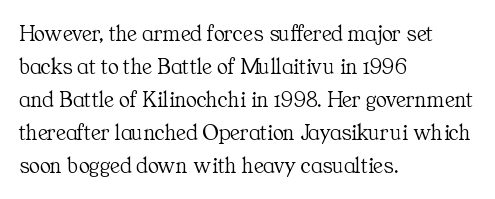
{"italic": "no", "bold": "no", "underline": "no", "align": "left", "line_spacing": "normal", "line_spacing_ratio": 1.43, "letter_spacing": "normal", "letter_spacing_em": 0.0, "glyph_px": 23}
